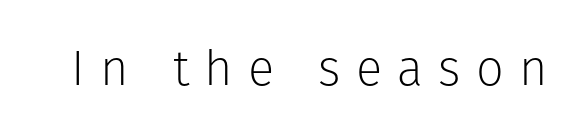
Q: Is the text bold? A: No.
Q: Is the text italic (slanted)? A: No, it is upright.
Q: Is the typeface a serif or a sans-serif typeface? A: Sans-serif.
Q: Is the text underlined? A: No.
Q: Is the spacing between letters normal or unusually wide? A: Unusually wide.
Q: Width (condensed, normal, or wide)? A: Normal.
Q: Stroke contrast? A: Low.
Q: x-height? A: Medium.
Q: Monospaced? A: No.
